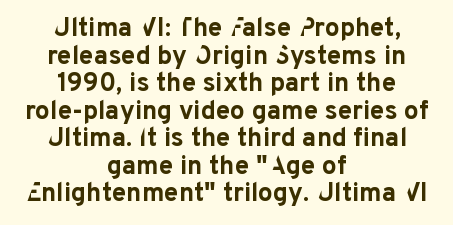
The letters sit at their default tracking, neither squeezed nor spread. Tightly led — the rows are bunched. Descenders hang freely into open space. Heft: maximum for text — a bold. Characters remain perfectly vertical along every line.
